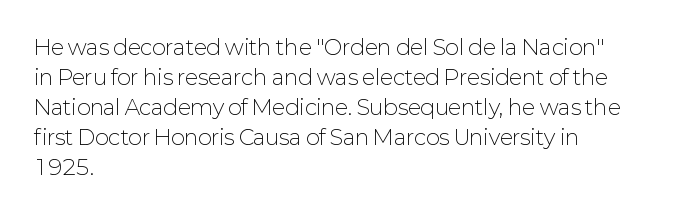
Q: Is the text bold? A: No.
Q: Is the text italic (slanted)? A: No, it is upright.
Q: Is the text underlined? A: No.
Q: How is the paragraph aligned? A: Left-aligned.
Q: Is the spacing between letters normal or unusually wide? A: Normal.
Q: Is the spacing between lines tight, normal or loose? A: Normal.
